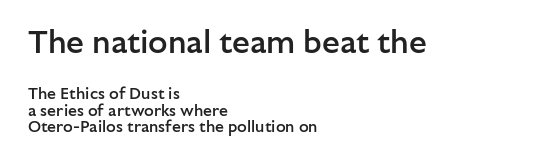
Regarding serifs, this sample does without them. Ordinary non-slanted type is in use. Here the first block reads like a headline and the second like body copy. A typesetter would call this proportional, since set widths differ per character. The passage shown is not underscored anywhere. Closely set lines give the paragraph a compact silhouette.
